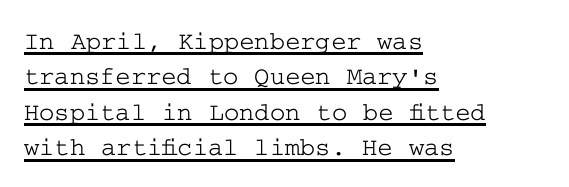
{"italic": "no", "underline": "yes", "align": "left", "line_spacing": "normal", "line_spacing_ratio": 1.36, "letter_spacing": "normal", "letter_spacing_em": 0.0, "glyph_px": 26}
